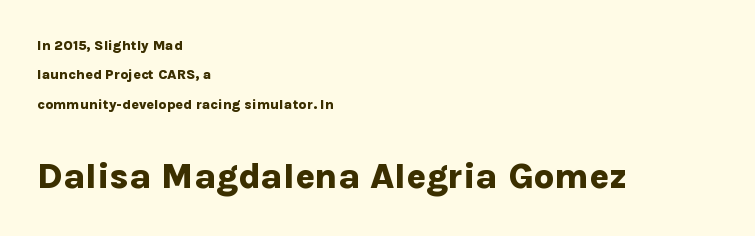
{"serif": "no", "italic": "no", "bold": "yes", "weight": "bold", "width": "normal", "stroke_contrast": "low", "x_height": "medium", "monospaced": "no", "underline": "no", "align": "left", "line_spacing": "loose", "line_spacing_ratio": 2.1, "letter_spacing": "normal", "letter_spacing_em": 0.0, "larger_block": "second", "size_ratio": 2.57, "glyph_px": 36}
